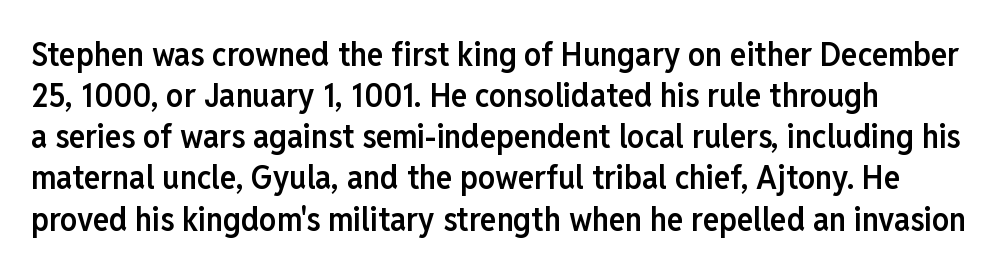
Q: Is the text bold? A: Semi-bold.
Q: Is the text italic (slanted)? A: No, it is upright.
Q: Is the typeface a serif or a sans-serif typeface? A: Sans-serif.
Q: Is the text underlined? A: No.
Q: Is the spacing between letters normal or unusually wide? A: Normal.
Q: Width (condensed, normal, or wide)? A: Condensed.
Q: Stroke contrast? A: Low.
Q: x-height? A: Medium.
Q: Monospaced? A: No.
